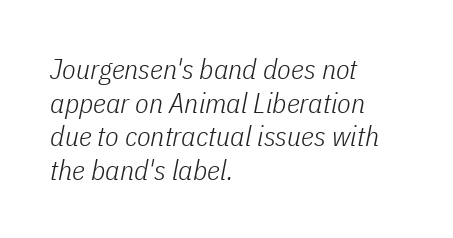
{"italic": "yes", "lean": "right", "slant_degrees": 11, "bold": "no", "weight": "light", "width": "condensed", "stroke_contrast": "low", "x_height": "medium", "monospaced": "no", "underline": "no", "align": "left", "line_spacing_ratio": 1.2, "letter_spacing": "normal", "letter_spacing_em": 0.0, "glyph_px": 28}
